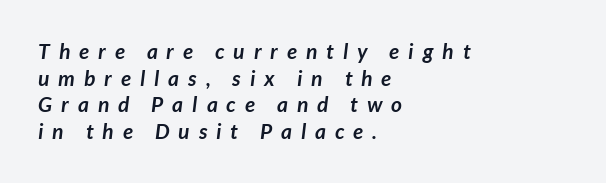
{"italic": "yes", "lean": "right", "slant_degrees": 7, "bold": "yes", "underline": "no", "align": "left", "line_spacing": "normal", "line_spacing_ratio": 1.27, "letter_spacing": "wide", "letter_spacing_em": 0.43, "glyph_px": 21}
